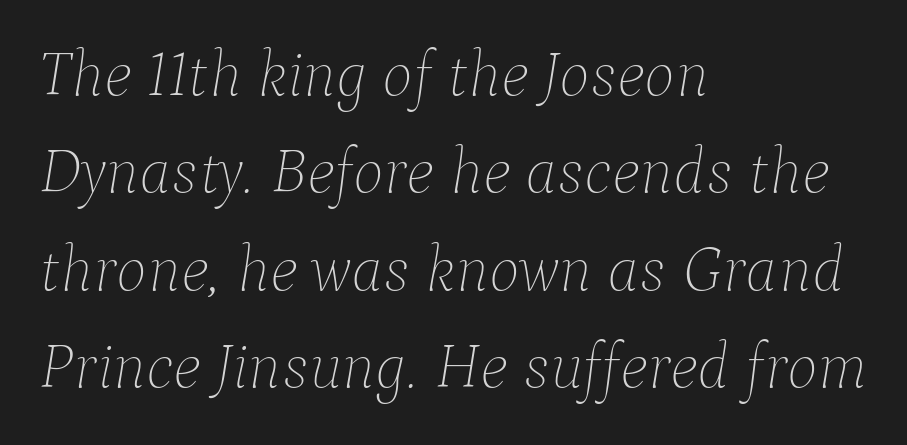
The image shows 65 px thin type, italic (leaning right); set left-aligned, normal line spacing (1.5x), normal letter spacing, not underlined; low stroke contrast and a medium x-height.
